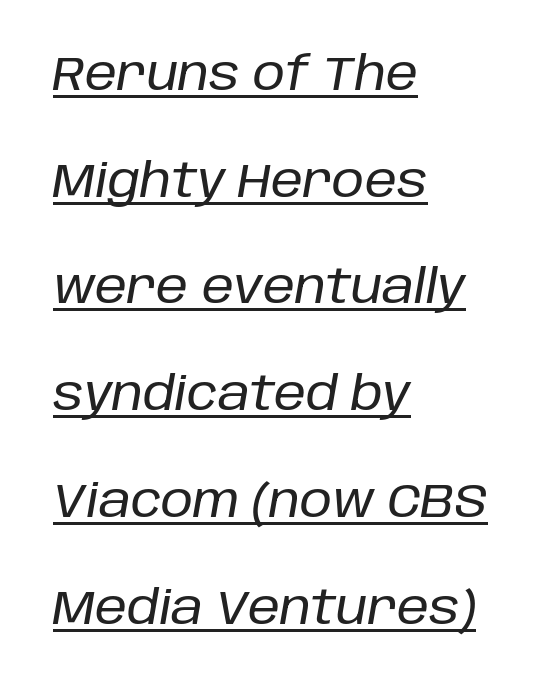
Q: Is the text italic (slanted)? A: Yes, it leans right by about 10 degrees.
Q: Is the text underlined? A: Yes.
Q: How is the paragraph aligned? A: Left-aligned.
Q: Is the spacing between letters normal or unusually wide? A: Normal.
Q: Is the spacing between lines tight, normal or loose? A: Loose.
Q: Width (condensed, normal, or wide)? A: Normal.
Q: Stroke contrast? A: Low.
Q: x-height? A: Large.
Q: Monospaced? A: No.
